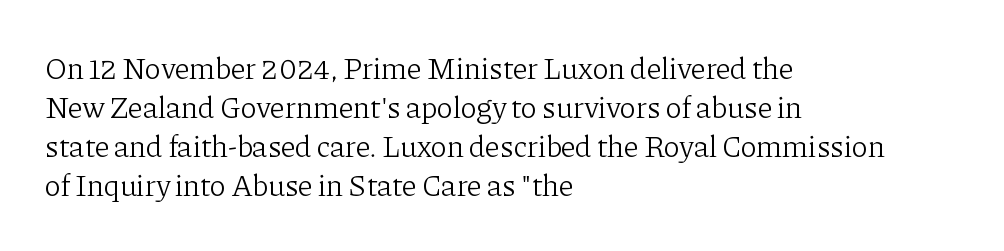
Q: Is the text bold? A: No.
Q: Is the text italic (slanted)? A: No, it is upright.
Q: Is the typeface a serif or a sans-serif typeface? A: Serif.
Q: Is the text underlined? A: No.
Q: How is the paragraph aligned? A: Left-aligned.
Q: Is the spacing between letters normal or unusually wide? A: Normal.
Q: Is the spacing between lines tight, normal or loose? A: Normal.
Q: Width (condensed, normal, or wide)? A: Normal.
Q: Stroke contrast? A: Low.
Q: x-height? A: Medium.
Q: Monospaced? A: No.
